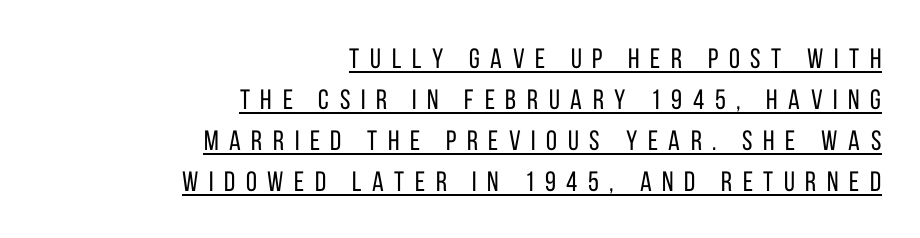
{"serif": "no", "italic": "no", "bold": "no", "weight": "regular", "width": "condensed", "stroke_contrast": "low", "x_height": "large", "monospaced": "no", "underline": "yes", "align": "right", "line_spacing": "normal", "line_spacing_ratio": 1.47, "letter_spacing": "wide", "letter_spacing_em": 0.38, "glyph_px": 28}
